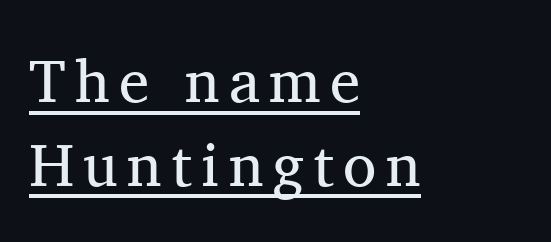
Notice how a bar underscores the lettering throughout. Bold? No — there's no thickening of the strokes. Vertical spacing — default. Teacher's note: observe the even left margin — that is flush-left alignment. Looks like regular typesetting: each glyph gets only the width it needs.
